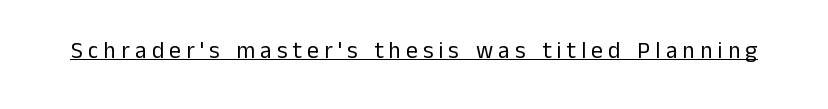
Q: Is the text bold? A: No.
Q: Is the text italic (slanted)? A: No, it is upright.
Q: Is the text underlined? A: Yes.
Q: Is the spacing between letters normal or unusually wide? A: Unusually wide.
